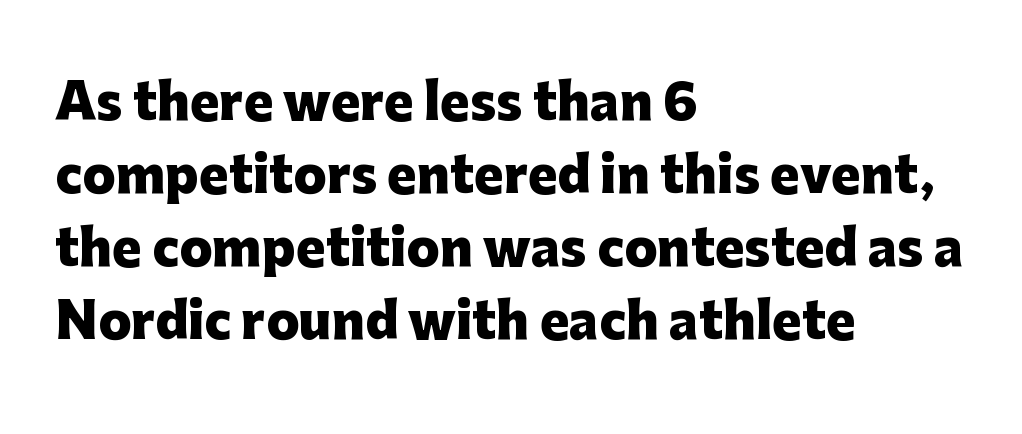
The image shows 49 px heavy sans-serif type, upright; set left-aligned, normal line spacing (1.49x), normal letter spacing, not underlined; low stroke contrast and a medium x-height.
